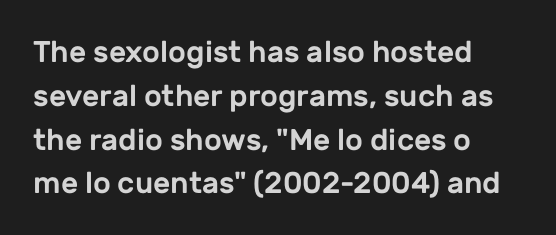
The letterforms sit shoulder to shoulder at normal distance. Is there any slant? The stems are plumb. Each row of text sits above clean, open space. Does the copy run flush right? No — it runs flush left. Regarding leading, the lines here are spaced in the standard way.
